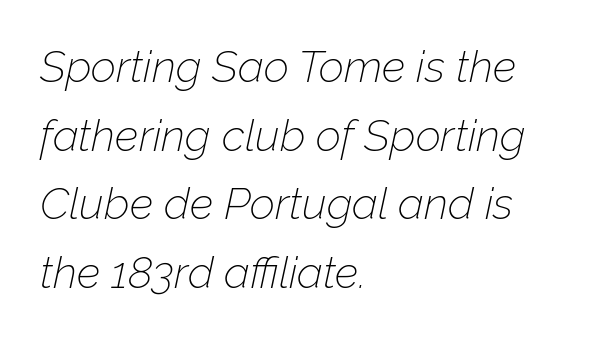
{"italic": "yes", "lean": "right", "slant_degrees": 12, "bold": "no", "weight": "thin", "width": "normal", "stroke_contrast": "low", "x_height": "medium", "monospaced": "no", "underline": "no", "align": "left", "line_spacing": "normal", "line_spacing_ratio": 1.56, "letter_spacing": "normal", "letter_spacing_em": 0.0, "glyph_px": 44}
